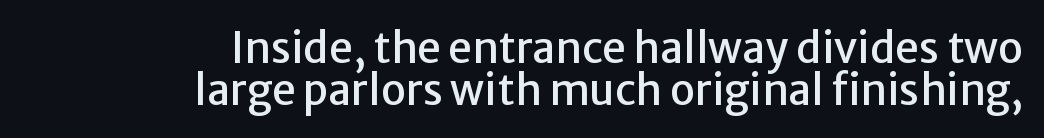
Q: Is the text italic (slanted)? A: No, it is upright.
Q: Is the typeface a serif or a sans-serif typeface? A: Sans-serif.
Q: Is the text underlined? A: No.
Q: How is the paragraph aligned? A: Right-aligned.
Q: Is the spacing between letters normal or unusually wide? A: Normal.
Q: Is the spacing between lines tight, normal or loose? A: Tight.
Q: Width (condensed, normal, or wide)? A: Normal.
Q: Stroke contrast? A: Low.
Q: x-height? A: Medium.
Q: Monospaced? A: No.
